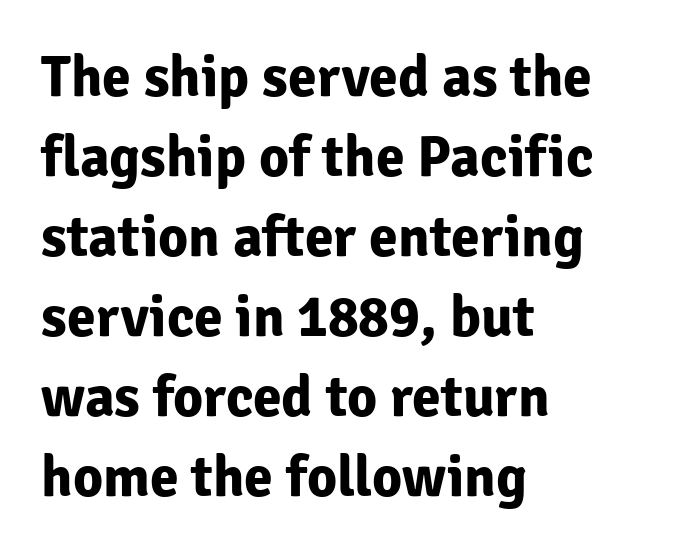
The ragged edge is on the right, which tells us the setting is flush left. Vertically, the passage feels balanced, rows spaced as you'd expect. Students, this is bold: see how much ink each stroke carries. Glance below the letters and you will spot only blank space. Tracking value appears to be zero — textbook default spacing. Think of a printed novel: that variable character pitch is what you see here.
